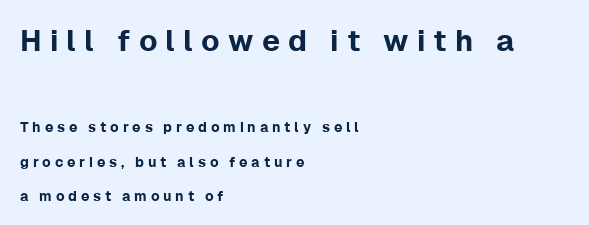
Q: Is the text italic (slanted)? A: No, it is upright.
Q: Is the typeface a serif or a sans-serif typeface? A: Sans-serif.
Q: Is the text underlined? A: No.
Q: How is the paragraph aligned? A: Left-aligned.
Q: Is the spacing between letters normal or unusually wide? A: Unusually wide.
Q: Is the spacing between lines tight, normal or loose? A: Loose.
Q: Which block of text is set in a larger size, the first (top) or the second (bottom)? A: The first (top) one.
Q: Width (condensed, normal, or wide)? A: Normal.
Q: Stroke contrast? A: Low.
Q: x-height? A: Medium.
Q: Monospaced? A: No.
